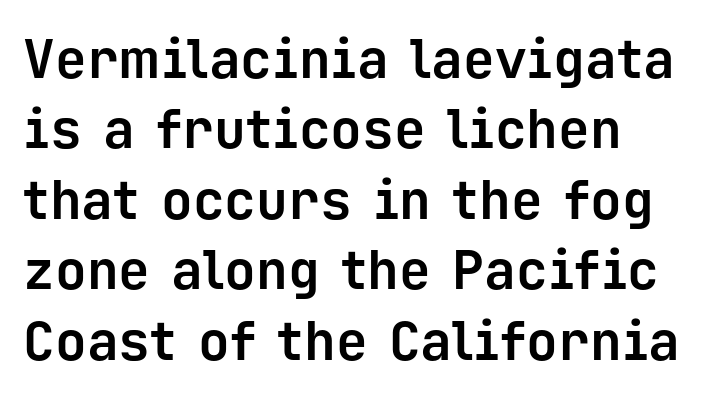
The image shows 53 px bold sans-serif type, upright, monospaced; set left-aligned, normal line spacing (1.33x), normal letter spacing, not underlined; low stroke contrast and a medium x-height.
